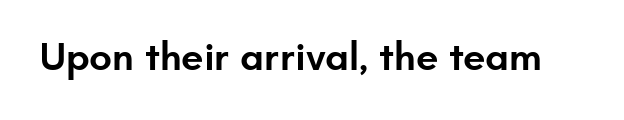
The passage shown is typed in a proportional face where columns would drift. The characters display no serif detailing; their extremities are plain. These words are printed semibold, heavier than regular yet not bold. The face used here is rendered with its standard letterfit.
